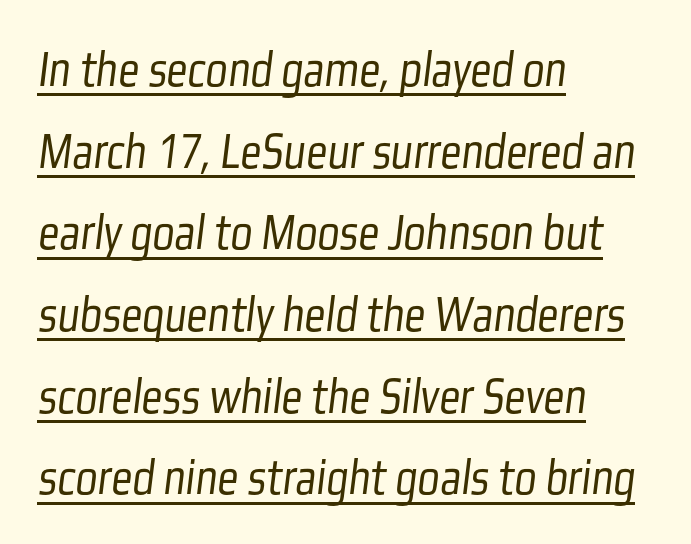
Inter-character spacing is left at the font's built-in metrics. Honestly, the row spacing looks completely unremarkable. The setting favours the left margin, as ordinary paragraphs usually do. Bold? No — there's no thickening of the strokes. The rendered words wear a rule along their underside. You can tell from the bare stems that sans-serif type was used.
